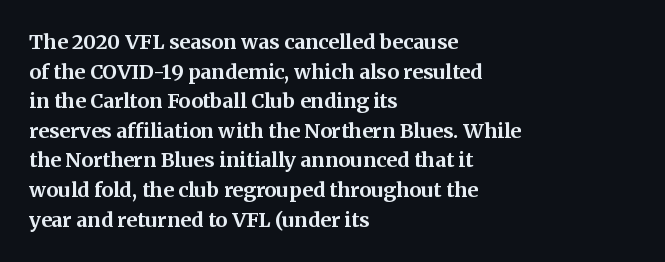
{"italic": "no", "bold": "yes", "underline": "no", "align": "left", "line_spacing": "normal", "line_spacing_ratio": 1.48, "letter_spacing": "normal", "letter_spacing_em": 0.0, "glyph_px": 20}
